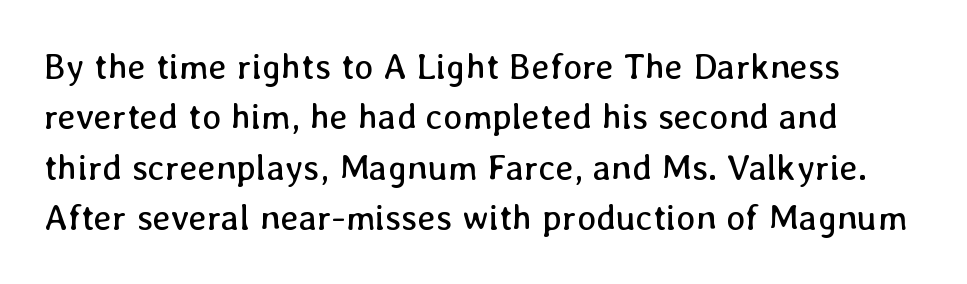
Normally led — the rows are evenly, conventionally spaced. Is this a fixed-width face? No — the glyphs have proportional, varying widths. Is the letter spacing exaggerated? No — it looks like the ordinary default. No word sits above an underline. Vertical stems look standard width or narrower in stroke. The type sits square on the baseline with zero lean.
